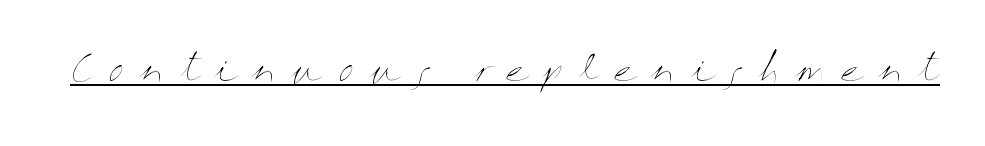
The image shows 35 px thin, wide type; set unusually wide letter spacing (+0.43 em), underlined; medium stroke contrast and a medium x-height.
